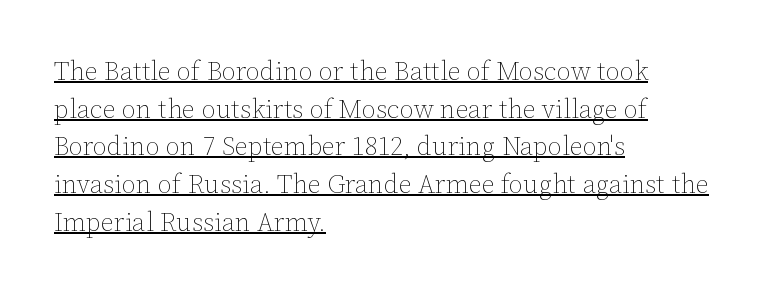
{"italic": "no", "bold": "no", "underline": "yes", "align": "left", "line_spacing": "normal", "line_spacing_ratio": 1.45, "letter_spacing": "normal", "letter_spacing_em": 0.0, "glyph_px": 26}
